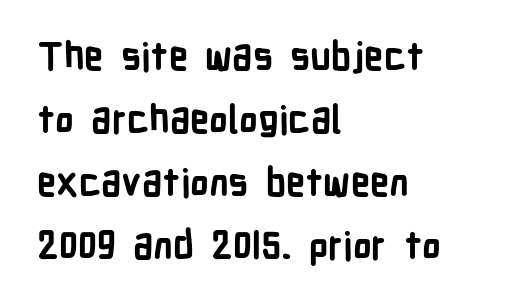
The image shows 38 px bold, condensed sans-serif type, upright; set left-aligned, normal line spacing (1.66x), normal letter spacing, not underlined; low stroke contrast and a medium x-height.
